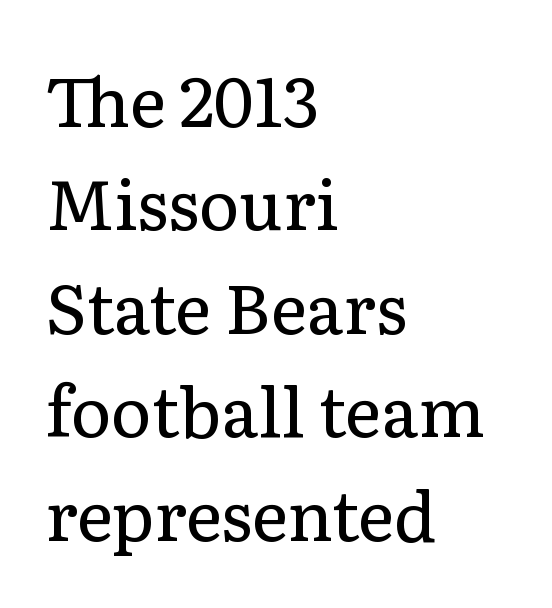
Q: Is the text bold? A: No.
Q: Is the text italic (slanted)? A: No, it is upright.
Q: Is the typeface a serif or a sans-serif typeface? A: Serif.
Q: Is the text underlined? A: No.
Q: How is the paragraph aligned? A: Left-aligned.
Q: Is the spacing between letters normal or unusually wide? A: Normal.
Q: Is the spacing between lines tight, normal or loose? A: Normal.
Q: Width (condensed, normal, or wide)? A: Normal.
Q: Stroke contrast? A: Low.
Q: x-height? A: Medium.
Q: Monospaced? A: No.
